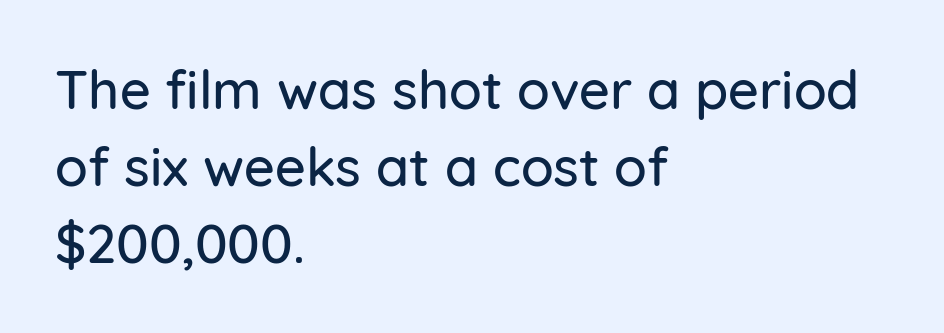
{"serif": "no", "italic": "no", "width": "normal", "stroke_contrast": "low", "x_height": "medium", "monospaced": "no", "underline": "no", "align": "left", "line_spacing": "normal", "line_spacing_ratio": 1.43, "letter_spacing": "normal", "letter_spacing_em": 0.0, "glyph_px": 54}
